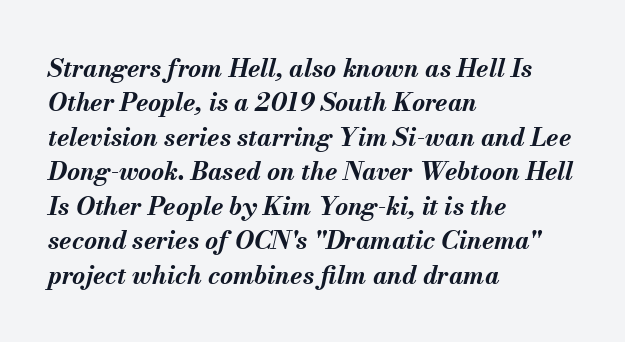
Q: Is the text bold? A: Yes.
Q: Is the text italic (slanted)? A: Yes, it leans right by about 13 degrees.
Q: Is the text underlined? A: No.
Q: How is the paragraph aligned? A: Left-aligned.
Q: Is the spacing between letters normal or unusually wide? A: Normal.
Q: Is the spacing between lines tight, normal or loose? A: Normal.
